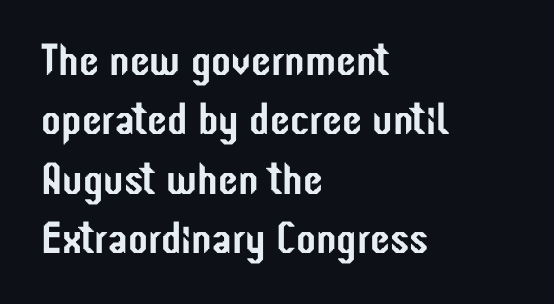
Q: Is the text italic (slanted)? A: No, it is upright.
Q: Is the typeface a serif or a sans-serif typeface? A: Sans-serif.
Q: Is the text underlined? A: No.
Q: How is the paragraph aligned? A: Left-aligned.
Q: Is the spacing between letters normal or unusually wide? A: Normal.
Q: Is the spacing between lines tight, normal or loose? A: Normal.
Q: Width (condensed, normal, or wide)? A: Condensed.
Q: Stroke contrast? A: Low.
Q: x-height? A: Medium.
Q: Monospaced? A: No.
